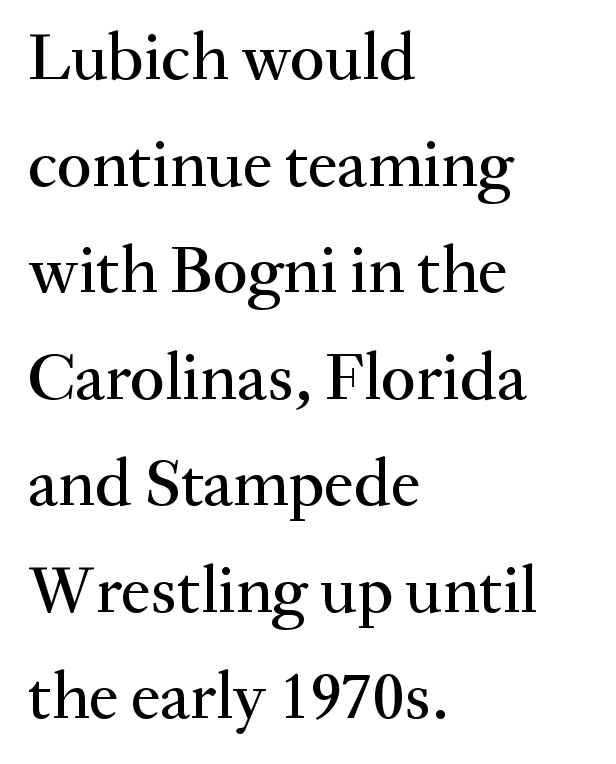
{"serif": "yes", "italic": "no", "width": "normal", "stroke_contrast": "medium", "x_height": "small", "monospaced": "no", "underline": "no", "align": "left", "line_spacing": "normal", "line_spacing_ratio": 1.59, "letter_spacing": "normal", "letter_spacing_em": 0.0, "glyph_px": 67}
